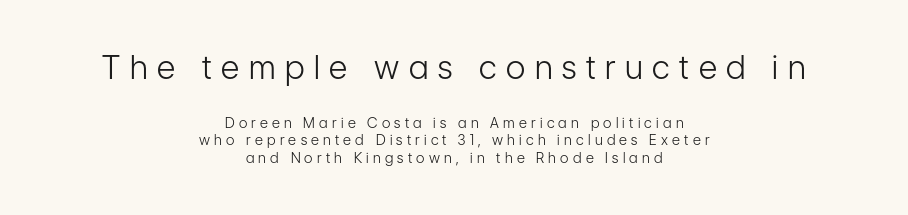
The rendering positions every line midway between the sides. A normal amount of white space separates one row of letters from the next. The letters stand upright; this is a roman face. Underlining? Definitely not there. Whoever set this made the first block the dominant, larger element. This reads as an unemphasized weight, regular at the heaviest.
